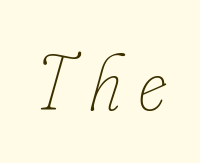
{"italic": "yes", "lean": "right", "slant_degrees": 16, "bold": "no", "weight": "thin", "width": "condensed", "stroke_contrast": "low", "x_height": "small", "monospaced": "no", "underline": "no", "letter_spacing": "wide", "letter_spacing_em": 0.23, "glyph_px": 78}
